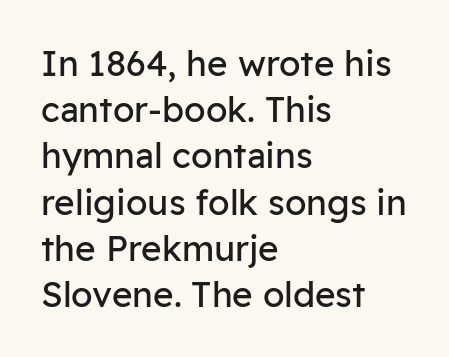
{"serif": "no", "italic": "no", "bold": "no", "weight": "regular", "width": "normal", "stroke_contrast": "low", "x_height": "medium", "monospaced": "no", "underline": "no", "align": "left", "line_spacing": "normal", "line_spacing_ratio": 1.32, "letter_spacing": "normal", "letter_spacing_em": 0.0, "glyph_px": 35}
